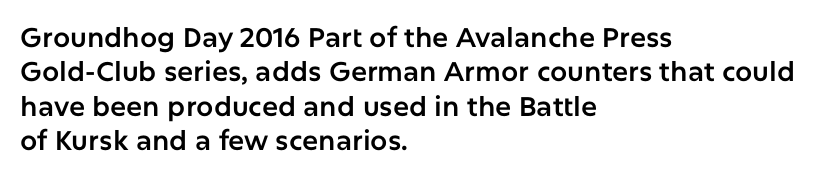
Q: Is the text italic (slanted)? A: No, it is upright.
Q: Is the text underlined? A: No.
Q: How is the paragraph aligned? A: Left-aligned.
Q: Is the spacing between letters normal or unusually wide? A: Normal.
Q: Is the spacing between lines tight, normal or loose? A: Normal.
